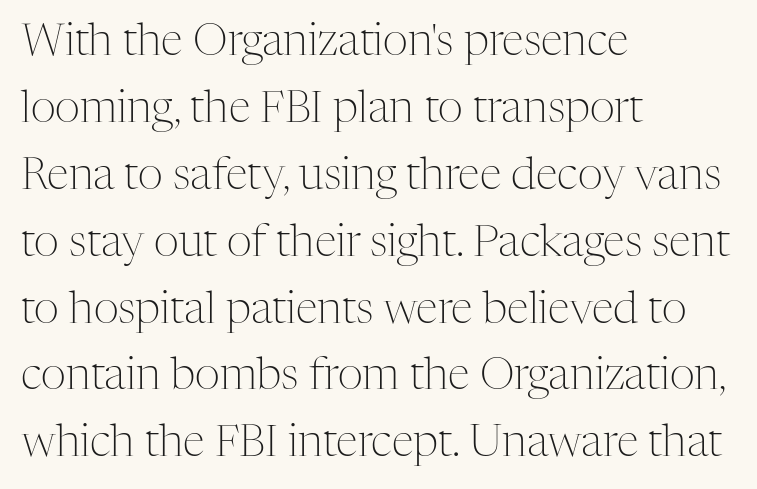
{"serif": "yes", "italic": "no", "bold": "no", "weight": "light", "width": "normal", "stroke_contrast": "medium", "x_height": "medium", "monospaced": "no", "underline": "no", "align": "left", "line_spacing": "normal", "line_spacing_ratio": 1.52, "letter_spacing": "normal", "letter_spacing_em": 0.0, "glyph_px": 44}
